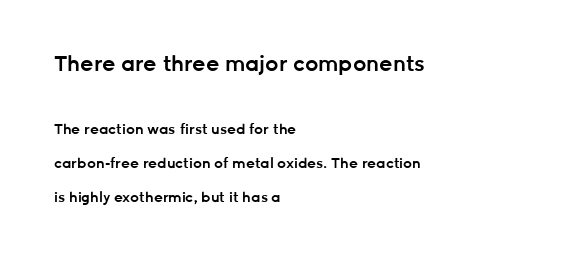
The image shows 21 px text type, upright; set left-aligned, loose line spacing (2.43x), normal letter spacing, not underlined; the first (top) block is 1.5x larger.
